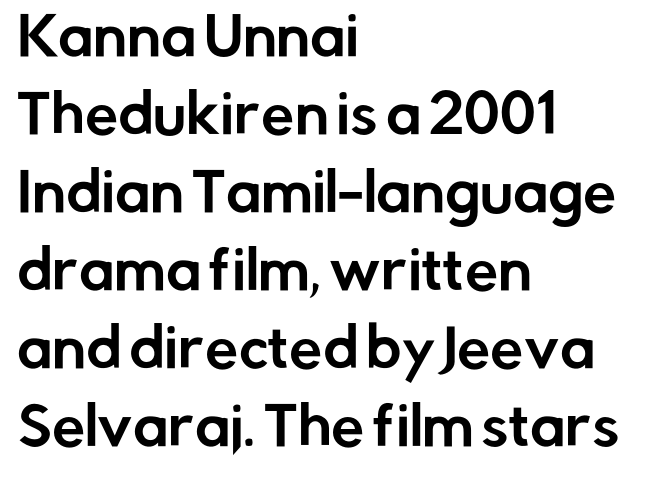
Q: Is the text italic (slanted)? A: No, it is upright.
Q: Is the typeface a serif or a sans-serif typeface? A: Sans-serif.
Q: Is the text underlined? A: No.
Q: How is the paragraph aligned? A: Left-aligned.
Q: Is the spacing between letters normal or unusually wide? A: Normal.
Q: Is the spacing between lines tight, normal or loose? A: Normal.
Q: Width (condensed, normal, or wide)? A: Normal.
Q: Stroke contrast? A: Low.
Q: x-height? A: Medium.
Q: Monospaced? A: No.
